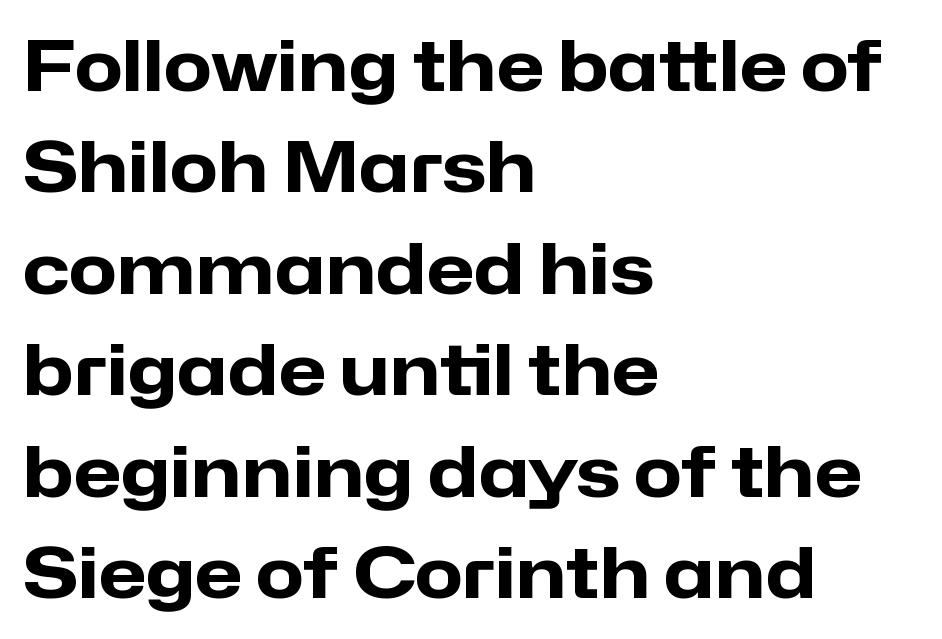
The image shows 70 px heavy sans-serif type, upright; set left-aligned, normal line spacing (1.45x), normal letter spacing, not underlined; low stroke contrast and a medium x-height.
